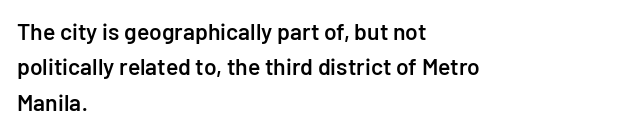
A bit beefed up — I'd call it semibold rather than bold. Upright lettering throughout. Students, observe: this is what conventionally led text looks like. The typesetter chose a ragged-right arrangement here. The rendering keeps characters at their native spacing. Only glyphs here, with clear space below each row.
